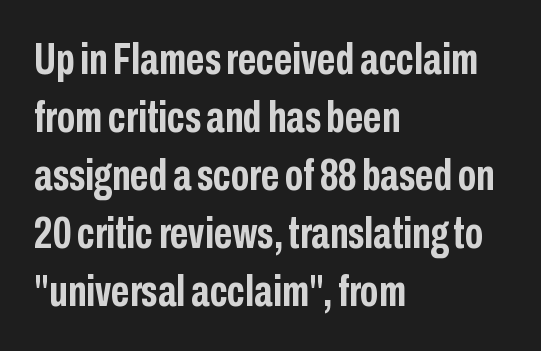
Type style note: lacks serifs. Unmarked baselines from the first word to the last. Strokes here are thick enough to call this a true bold. When letters stand straight like this, we call the style roman or upright. Does the copy run flush right? No — it runs flush left. Here the glyphs are tracked normally, forming tight word shapes.
